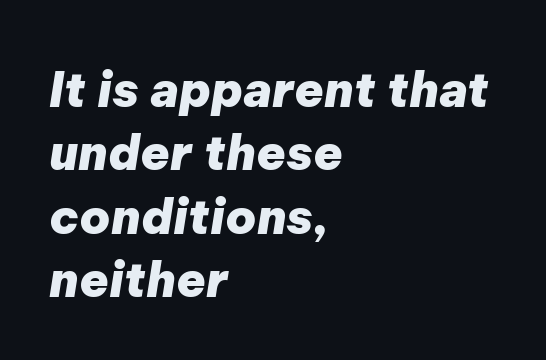
The image shows 48 px heavy type, italic (leaning right); set left-aligned, normal line spacing (1.32x), normal letter spacing, not underlined; low stroke contrast and a medium x-height.
